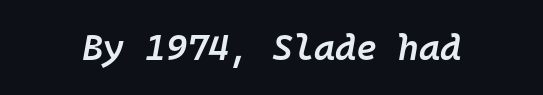
{"italic": "yes", "lean": "right", "slant_degrees": 10, "bold": "semi", "weight": "semibold", "width": "normal", "stroke_contrast": "low", "x_height": "medium", "monospaced": "yes", "underline": "no", "letter_spacing": "normal", "letter_spacing_em": 0.0, "glyph_px": 36}
